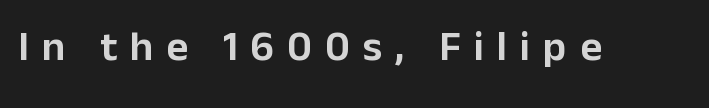
The passage shown is not underscored anywhere. Style check: upright. Words appear elongated and porous because spacing is wide. Classification — sans serif. Think of a printed novel: that variable character pitch is what you see here.
